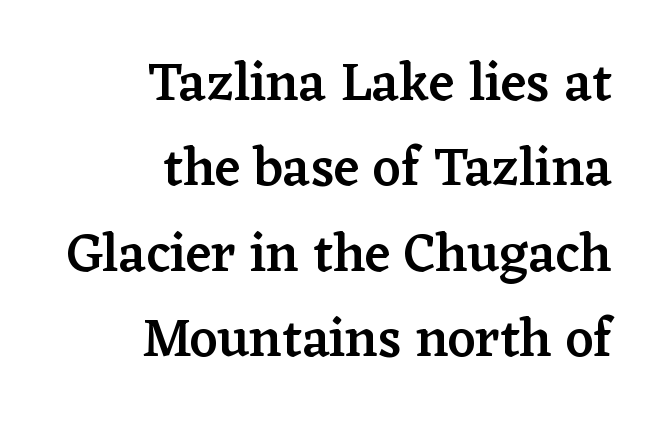
Inter-character spacing is left at the font's built-in metrics. Decoration check: the copy has no underline. I'd describe the lettering as semibold — firm but not a full bold. No italicization has been applied; the sample stays upright. Varying glyph widths throughout — classic text-font behaviour. Regarding serifs, this sample has them.
